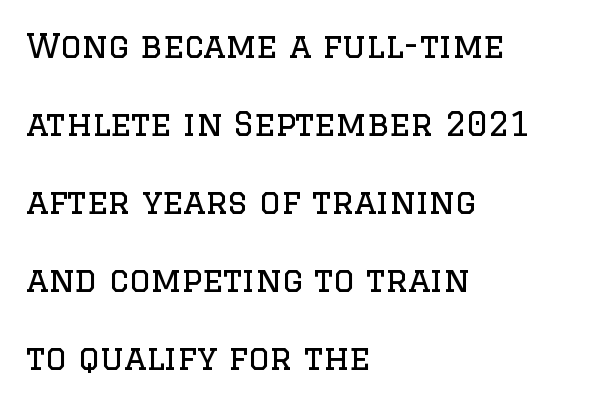
The image shows 33 px regular-weight serif type, upright; set left-aligned, loose line spacing (2.36x), normal letter spacing, not underlined; low stroke contrast and a large x-height.
